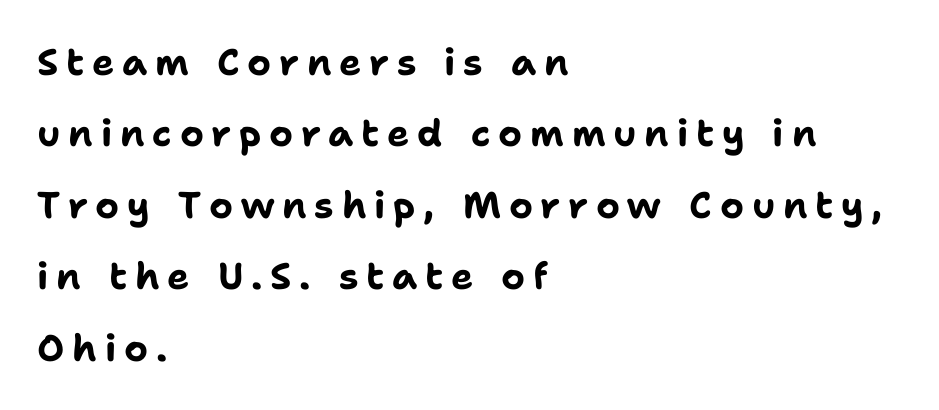
The horizontal fit of the characters is loose and conspicuously gappy. Each letter keeps its own natural width here, so spacing adapts to shape. The passage shown is emphatically bold. Line starts are locked; line ends wander.
